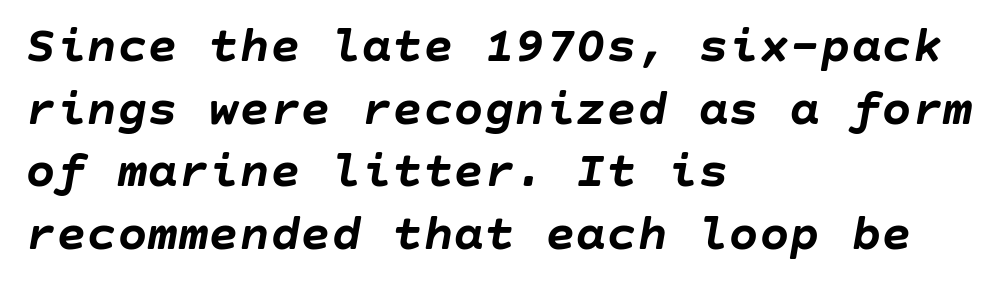
The image shows 51 px semibold type, italic (leaning right); set left-aligned, line spacing 1.23x, normal letter spacing, not underlined; low stroke contrast and a large x-height.
